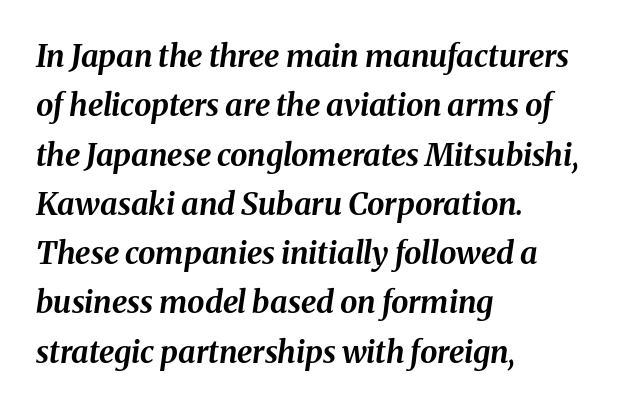
The image shows 31 px bold type, italic (leaning right); set left-aligned, normal line spacing (1.59x), normal letter spacing, not underlined; medium stroke contrast and a medium x-height.
